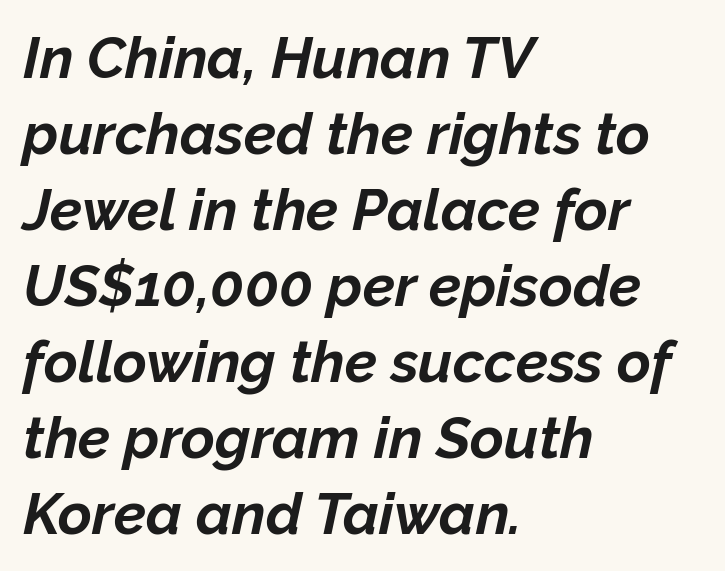
{"italic": "yes", "lean": "right", "slant_degrees": 12, "bold": "yes", "weight": "bold", "width": "normal", "stroke_contrast": "low", "x_height": "medium", "monospaced": "no", "underline": "no", "align": "left", "line_spacing": "normal", "line_spacing_ratio": 1.31, "letter_spacing": "normal", "letter_spacing_em": 0.0, "glyph_px": 58}
